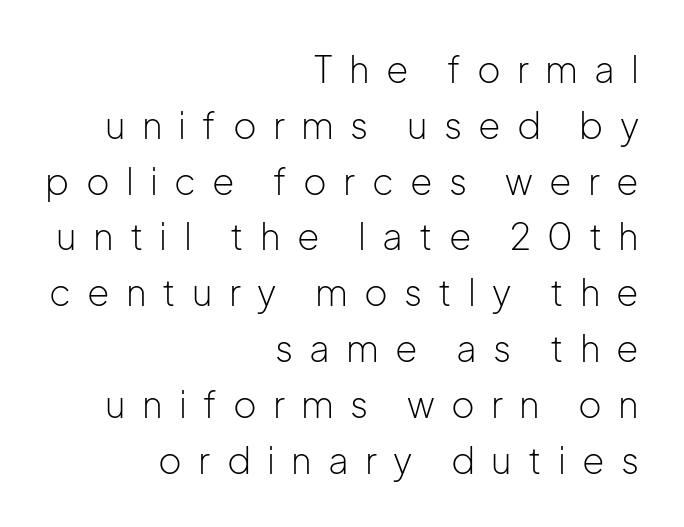
Q: Is the text bold? A: No.
Q: Is the text italic (slanted)? A: No, it is upright.
Q: Is the typeface a serif or a sans-serif typeface? A: Sans-serif.
Q: Is the text underlined? A: No.
Q: How is the paragraph aligned? A: Right-aligned.
Q: Is the spacing between letters normal or unusually wide? A: Unusually wide.
Q: Is the spacing between lines tight, normal or loose? A: Normal.
Q: Width (condensed, normal, or wide)? A: Normal.
Q: Stroke contrast? A: Low.
Q: x-height? A: Medium.
Q: Monospaced? A: No.
